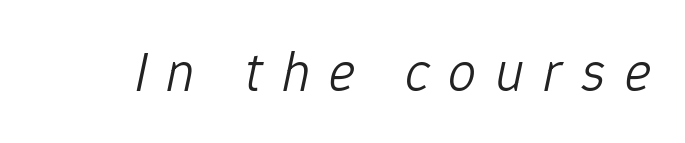
{"italic": "yes", "lean": "right", "slant_degrees": 12, "bold": "no", "weight": "light", "width": "normal", "stroke_contrast": "low", "x_height": "medium", "monospaced": "no", "underline": "no", "letter_spacing": "wide", "letter_spacing_em": 0.34, "glyph_px": 56}
